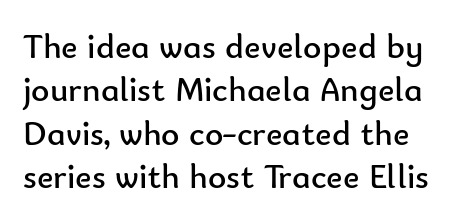
{"serif": "no", "italic": "no", "bold": "no", "weight": "regular", "width": "normal", "stroke_contrast": "low", "x_height": "small", "monospaced": "no", "underline": "no", "line_spacing_ratio": 1.24, "letter_spacing": "normal", "letter_spacing_em": 0.0, "glyph_px": 35}
